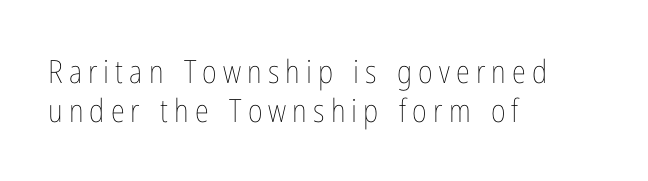
{"italic": "no", "bold": "no", "weight": "thin", "width": "condensed", "stroke_contrast": "low", "x_height": "medium", "monospaced": "no", "underline": "no", "align": "left", "line_spacing_ratio": 1.22, "glyph_px": 32}
